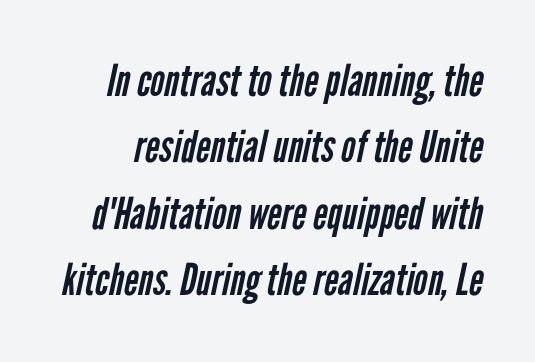
Beneath every word, the page is bare. Stems here are at most as thick as an everyday book face. You could not count columns in this text — the font is proportionally spaced. This rendering leaves character spacing at its baseline value. Observe the absence of serifs on each vertical stroke in this sample.
